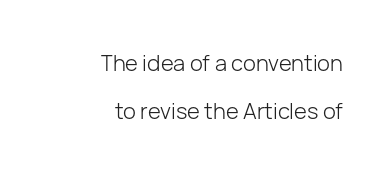
{"italic": "no", "bold": "no", "underline": "no", "align": "right", "line_spacing": "loose", "line_spacing_ratio": 2.17, "letter_spacing": "normal", "letter_spacing_em": 0.0, "glyph_px": 22}
